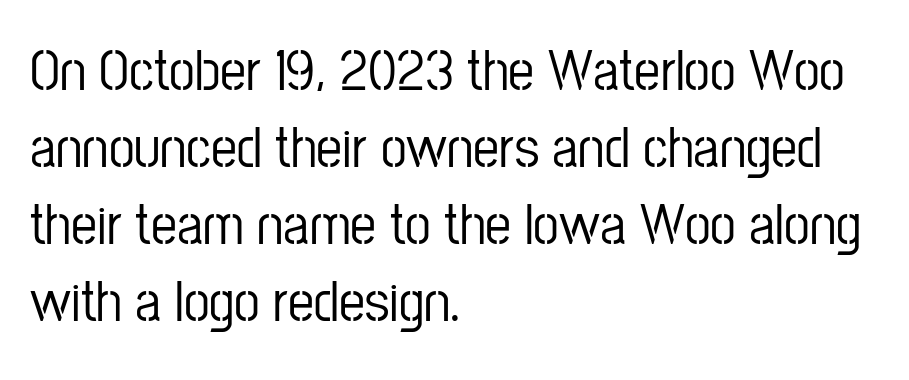
Letterform terminals end flat and unadorned throughout the passage. The lettering stays uniformly vertical, giving the passage a roman look. This sample is left-justified, so line endings fall wherever the words run out. Notice how descenders clear the ascenders below comfortably — that's standard leading. The string is rendered with underlining switched off.
